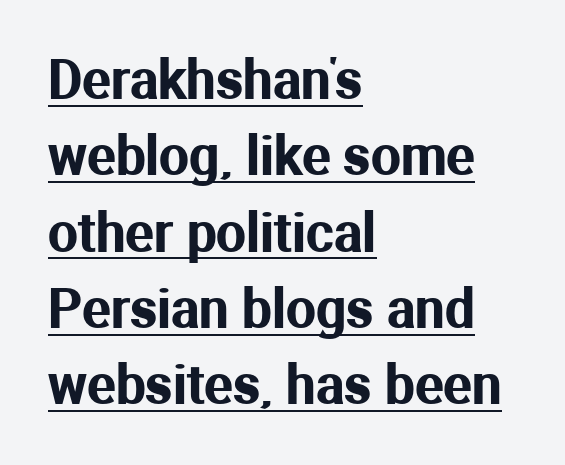
The image shows 53 px sans-serif type, upright; set left-aligned, normal line spacing (1.44x), normal letter spacing, underlined; medium stroke contrast and a medium x-height.
